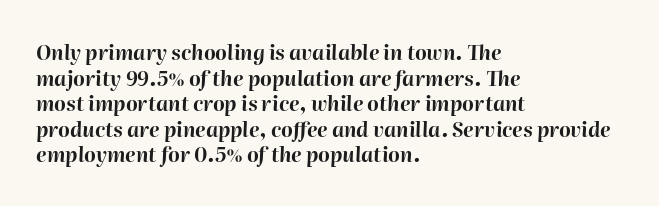
The glyphs have the mass of a bold cut. Quick note: italic. Left-aligned paragraph, ragged on the right. In terms of letterspacing, this is plain default setting.
